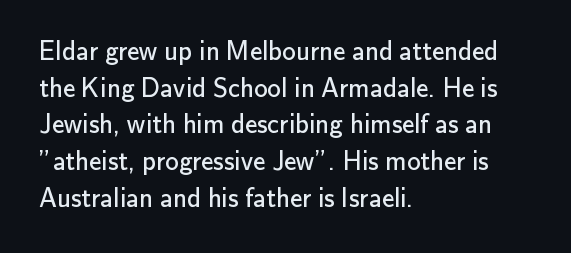
The image shows 27 px text type, upright; set left-aligned, normal line spacing (1.36x), normal letter spacing, not underlined.
